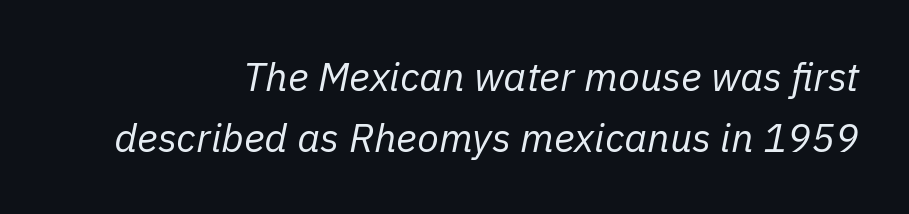
Q: Is the text bold? A: No.
Q: Is the text italic (slanted)? A: Yes, it leans right by about 11 degrees.
Q: Is the text underlined? A: No.
Q: Is the spacing between letters normal or unusually wide? A: Normal.
Q: Is the spacing between lines tight, normal or loose? A: Normal.
Q: Width (condensed, normal, or wide)? A: Normal.
Q: Stroke contrast? A: Low.
Q: x-height? A: Medium.
Q: Monospaced? A: No.
